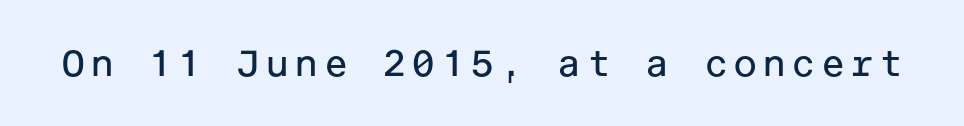
The image shows 37 px regular-weight sans-serif type, upright; set not underlined; low stroke contrast and a medium x-height.
